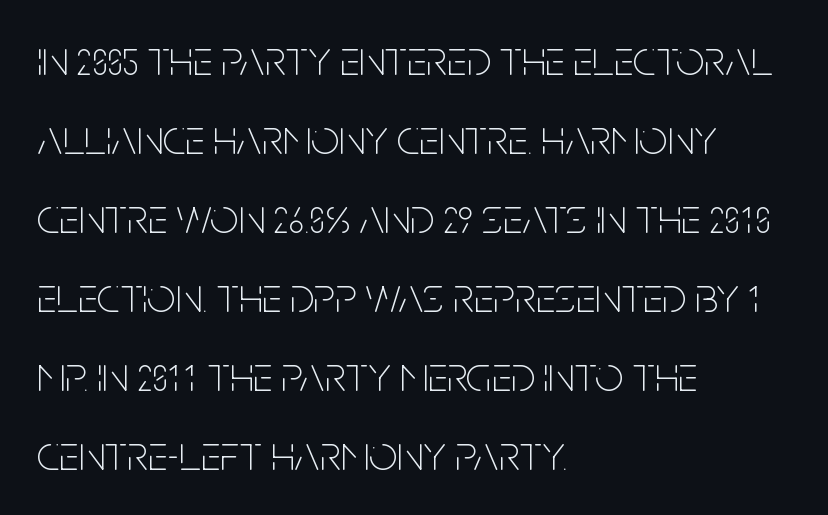
Q: Is the text bold? A: No.
Q: Is the text italic (slanted)? A: No, it is upright.
Q: Is the typeface a serif or a sans-serif typeface? A: Sans-serif.
Q: Is the text underlined? A: No.
Q: How is the paragraph aligned? A: Left-aligned.
Q: Is the spacing between letters normal or unusually wide? A: Normal.
Q: Is the spacing between lines tight, normal or loose? A: Normal.
Q: Width (condensed, normal, or wide)? A: Condensed.
Q: Stroke contrast? A: Low.
Q: x-height? A: Large.
Q: Monospaced? A: No.
